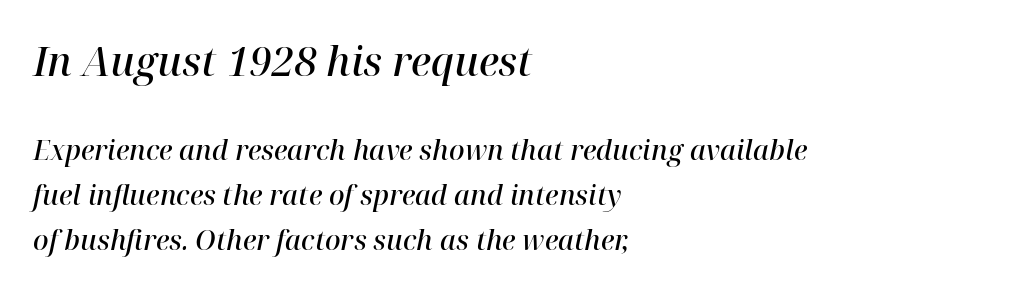
The image shows 40 px semibold serif type, italic (leaning right); set left-aligned, normal line spacing (1.66x), normal letter spacing, not underlined; the first (top) block is 1.48x larger; high stroke contrast and a medium x-height.
